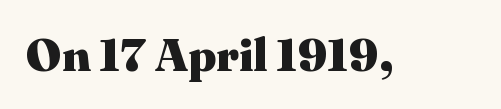
{"serif": "yes", "italic": "no", "bold": "yes", "weight": "heavy", "width": "normal", "stroke_contrast": "medium", "x_height": "medium", "monospaced": "no", "underline": "no", "letter_spacing": "normal", "letter_spacing_em": 0.0, "glyph_px": 46}
